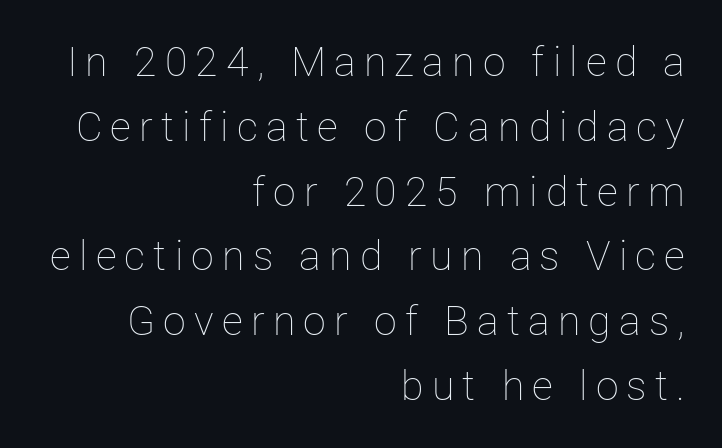
{"italic": "no", "bold": "no", "weight": "thin", "width": "normal", "stroke_contrast": "low", "x_height": "medium", "monospaced": "no", "underline": "no", "align": "right", "line_spacing": "normal", "line_spacing_ratio": 1.58, "letter_spacing": "wide", "letter_spacing_em": 0.2, "glyph_px": 41}
